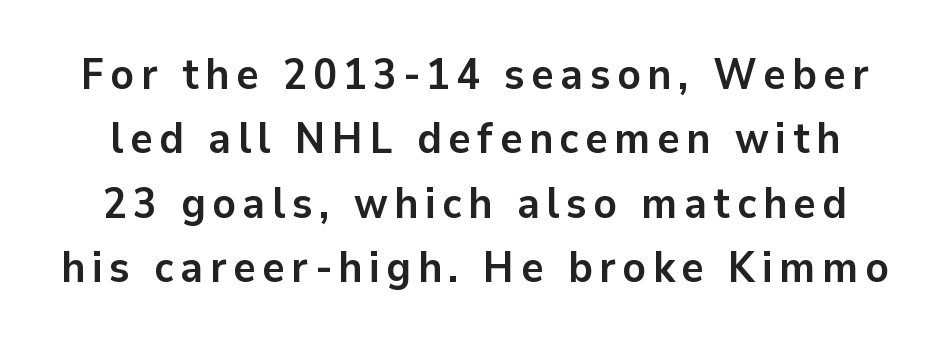
{"serif": "no", "italic": "no", "bold": "yes", "weight": "semibold", "width": "normal", "stroke_contrast": "low", "x_height": "medium", "monospaced": "no", "underline": "no", "line_spacing": "normal", "line_spacing_ratio": 1.5, "glyph_px": 43}
